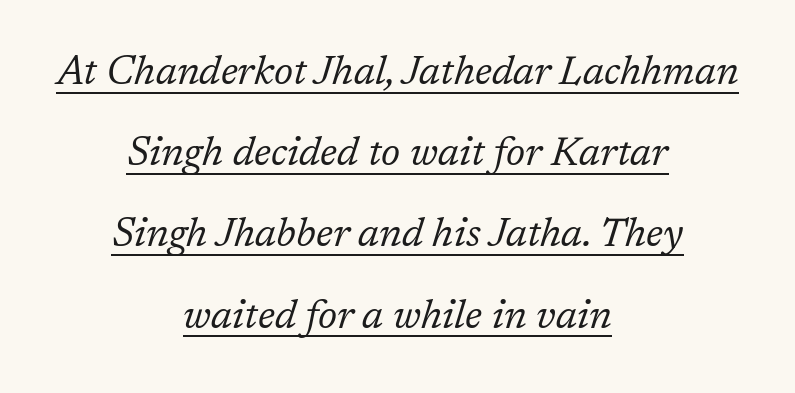
The image shows 40 px regular-weight serif type, italic (leaning right); set centered, loose line spacing (2.03x), normal letter spacing, underlined; low stroke contrast and a medium x-height.
